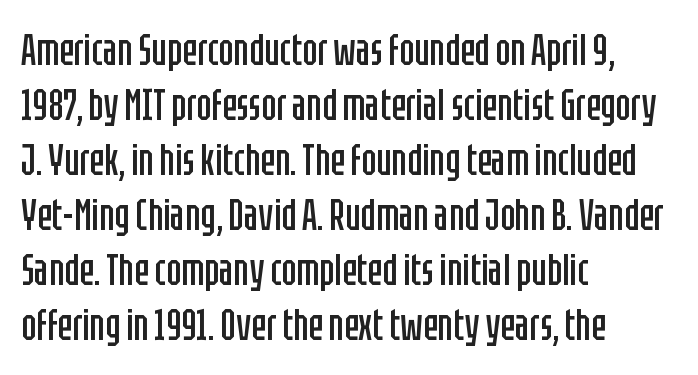
{"serif": "no", "italic": "no", "bold": "no", "weight": "regular", "width": "condensed", "stroke_contrast": "low", "x_height": "large", "monospaced": "no", "underline": "no", "align": "left", "line_spacing": "normal", "line_spacing_ratio": 1.25, "letter_spacing": "normal", "letter_spacing_em": 0.0, "glyph_px": 44}
